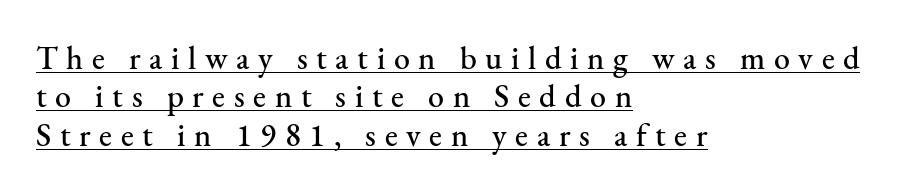
{"serif": "yes", "italic": "no", "width": "normal", "stroke_contrast": "medium", "x_height": "small", "monospaced": "no", "underline": "yes", "align": "left", "line_spacing_ratio": 1.2, "letter_spacing": "wide", "letter_spacing_em": 0.27, "glyph_px": 32}
